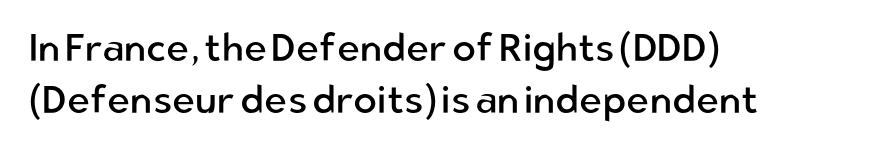
Line spacing here is normal. Posture: upright roman. You could not count columns in this text — the font is proportionally spaced. The line texture is even and compact thanks to regular tracking. Only glyphs here, with clear space below each row. Serif or sans? Sans — the stroke terminals are bare.
